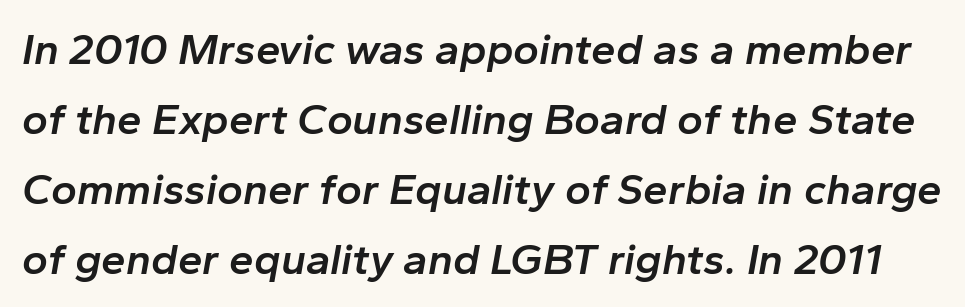
{"italic": "yes", "lean": "right", "slant_degrees": 10, "bold": "semi", "weight": "semibold", "width": "normal", "stroke_contrast": "low", "x_height": "medium", "monospaced": "no", "underline": "no", "line_spacing": "normal", "line_spacing_ratio": 1.59, "letter_spacing": "normal", "letter_spacing_em": 0.0, "glyph_px": 44}
